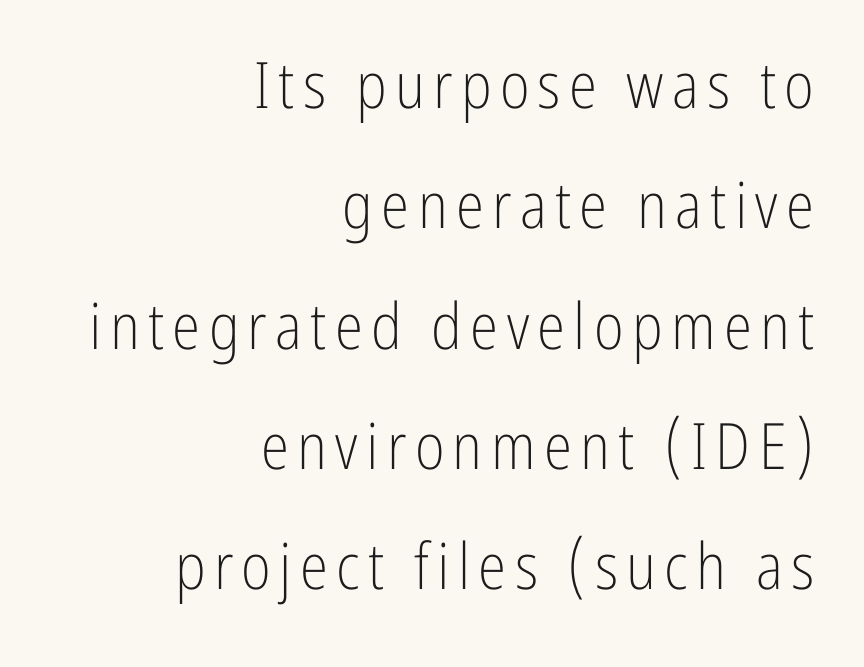
Q: Is the text bold? A: No.
Q: Is the text italic (slanted)? A: No, it is upright.
Q: Is the typeface a serif or a sans-serif typeface? A: Sans-serif.
Q: Is the text underlined? A: No.
Q: How is the paragraph aligned? A: Right-aligned.
Q: Width (condensed, normal, or wide)? A: Condensed.
Q: Stroke contrast? A: Low.
Q: x-height? A: Medium.
Q: Monospaced? A: No.
